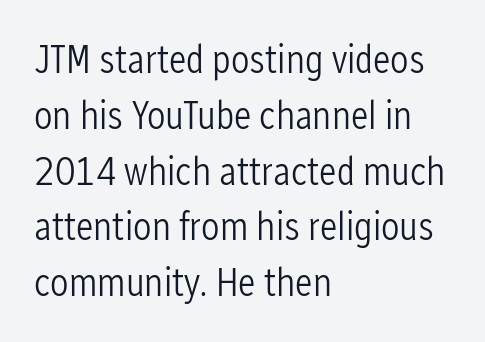
Q: Is the text bold? A: No.
Q: Is the text italic (slanted)? A: No, it is upright.
Q: Is the typeface a serif or a sans-serif typeface? A: Sans-serif.
Q: Is the text underlined? A: No.
Q: How is the paragraph aligned? A: Left-aligned.
Q: Is the spacing between letters normal or unusually wide? A: Normal.
Q: Is the spacing between lines tight, normal or loose? A: Normal.
Q: Width (condensed, normal, or wide)? A: Condensed.
Q: Stroke contrast? A: Low.
Q: x-height? A: Medium.
Q: Monospaced? A: No.
